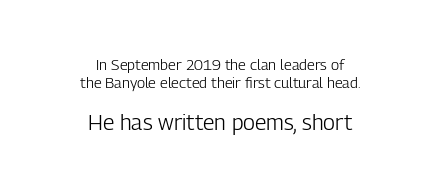
The image shows 22 px text type, upright; set centered, line spacing 1.17x, normal letter spacing, not underlined; the second (bottom) block is 1.47x larger.
